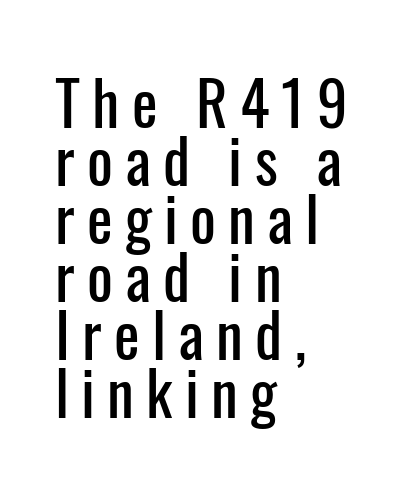
This rendering employs a face without finishing strokes, i.e., a sans-serif. In terms of leading, this rendering errs on the cramped side. Each row of text sits above clean, open space. The passage is arranged the way most books set body copy — flush left. You could only call the tracking loose — the letters float apart.
